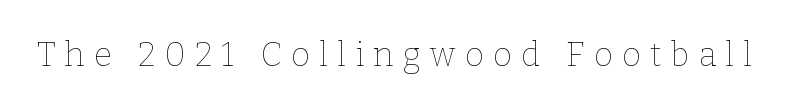
On a weight scale, this lands at 450 or below. If you drew a line through each stem, it would be perfectly vertical. Letters rest on an invisible, unmarked baseline. Caption: expanded tracking, letters set apart. Note the varied advance widths — an 'i' is clearly narrower than an 'm'.
